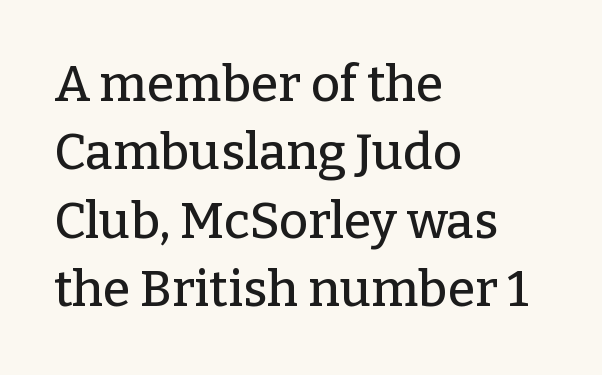
{"serif": "yes", "italic": "no", "width": "normal", "stroke_contrast": "low", "x_height": "medium", "monospaced": "no", "underline": "no", "align": "left", "line_spacing": "normal", "line_spacing_ratio": 1.37, "letter_spacing": "normal", "letter_spacing_em": 0.0, "glyph_px": 50}
